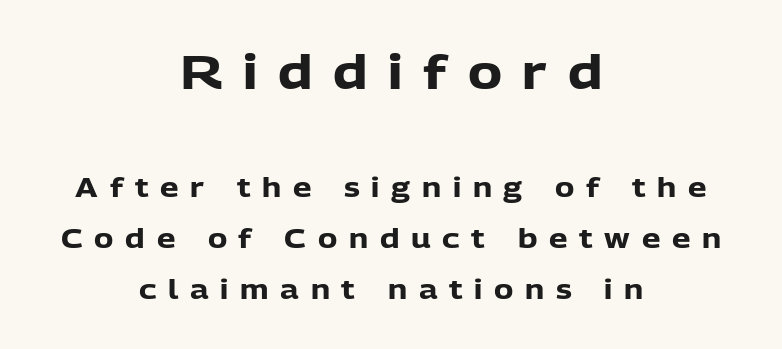
The image shows 46 px heavy sans-serif type, upright; set centered, loose line spacing (1.96x), unusually wide letter spacing (+0.45 em), not underlined; the first (top) block is 1.77x larger; low stroke contrast and a medium x-height.
